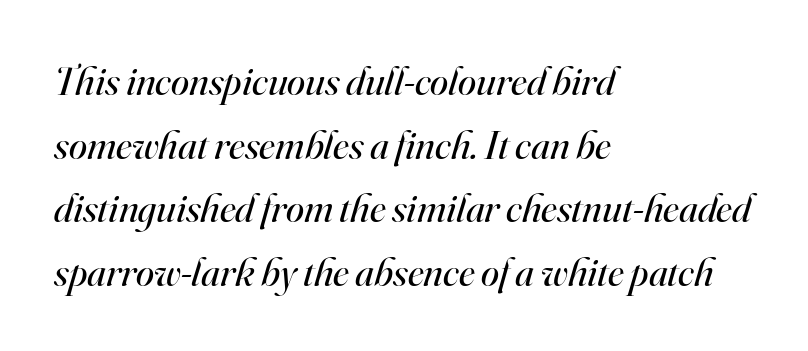
A serif font was chosen for this passage. Spacing verdict: proportional, widths tailored to each character. The block of text has a typical density, with ordinary space between rows. The rendering keeps characters at their native spacing.
